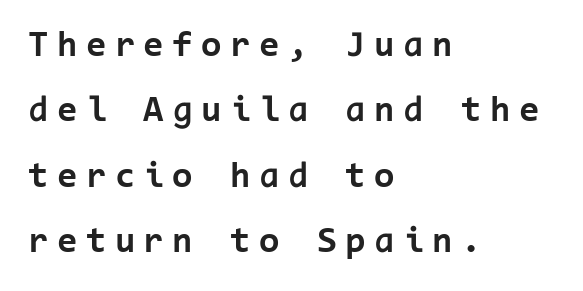
Q: Is the text bold? A: Yes.
Q: Is the text italic (slanted)? A: No, it is upright.
Q: Is the typeface a serif or a sans-serif typeface? A: Sans-serif.
Q: Is the text underlined? A: No.
Q: How is the paragraph aligned? A: Left-aligned.
Q: Is the spacing between letters normal or unusually wide? A: Unusually wide.
Q: Width (condensed, normal, or wide)? A: Normal.
Q: Stroke contrast? A: Low.
Q: x-height? A: Medium.
Q: Monospaced? A: Yes.
